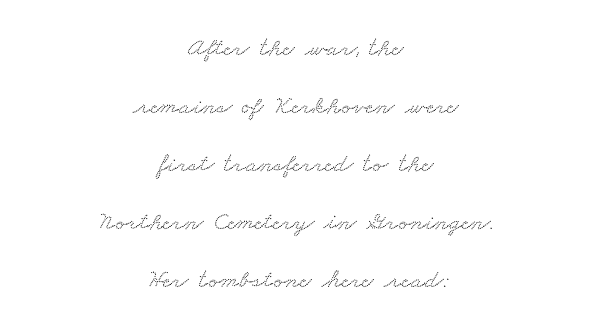
The image shows 26 px text type; set centered, loose line spacing (2.23x), normal letter spacing, not underlined.
